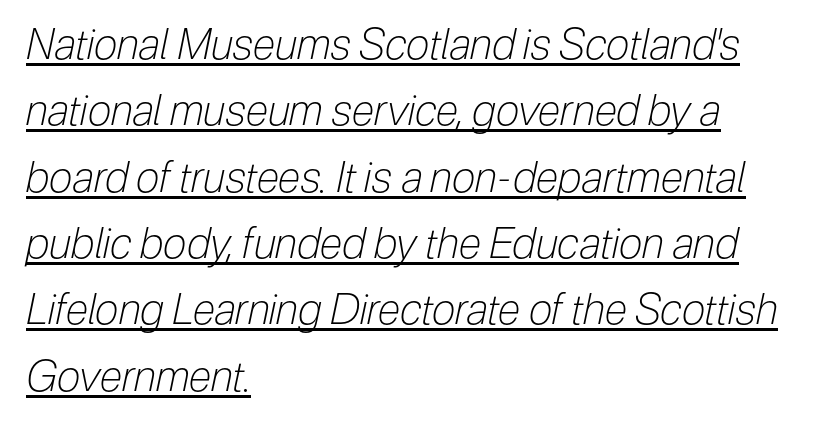
{"italic": "yes", "lean": "right", "slant_degrees": 12, "bold": "no", "weight": "light", "width": "condensed", "stroke_contrast": "low", "x_height": "medium", "monospaced": "no", "underline": "yes", "align": "left", "line_spacing": "normal", "line_spacing_ratio": 1.58, "letter_spacing": "normal", "letter_spacing_em": 0.0, "glyph_px": 42}
